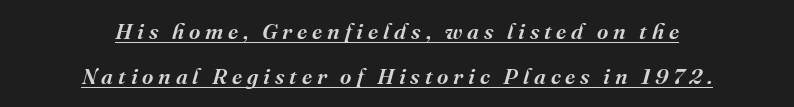
Visually the block forms a symmetrical silhouette, jagged on both flanks. The passage shown leans; its letterforms are oblique. This is the in-between weight designers call semibold or demi. Glyph-to-glyph distance is far greater than everyday printed text. Has an underline been added? It has. Does the leading feel generous? Absolutely, it's lavish.
